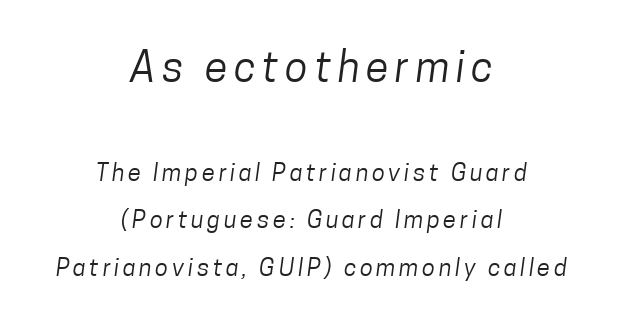
Is this a heavy cut? Hardly; it is regular or lighter. Is the lower block the larger one? No — the upper block carries the bigger type. Line starts and ends both wander, symmetrically. Note the varied advance widths — an 'i' is clearly narrower than an 'm'. Plain, unruled lines of type.
